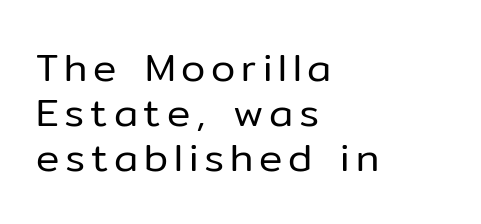
Q: Is the text bold? A: No.
Q: Is the text italic (slanted)? A: No, it is upright.
Q: Is the typeface a serif or a sans-serif typeface? A: Sans-serif.
Q: Is the text underlined? A: No.
Q: How is the paragraph aligned? A: Left-aligned.
Q: Is the spacing between lines tight, normal or loose? A: Tight.
Q: Width (condensed, normal, or wide)? A: Normal.
Q: Stroke contrast? A: Low.
Q: x-height? A: Medium.
Q: Monospaced? A: No.
